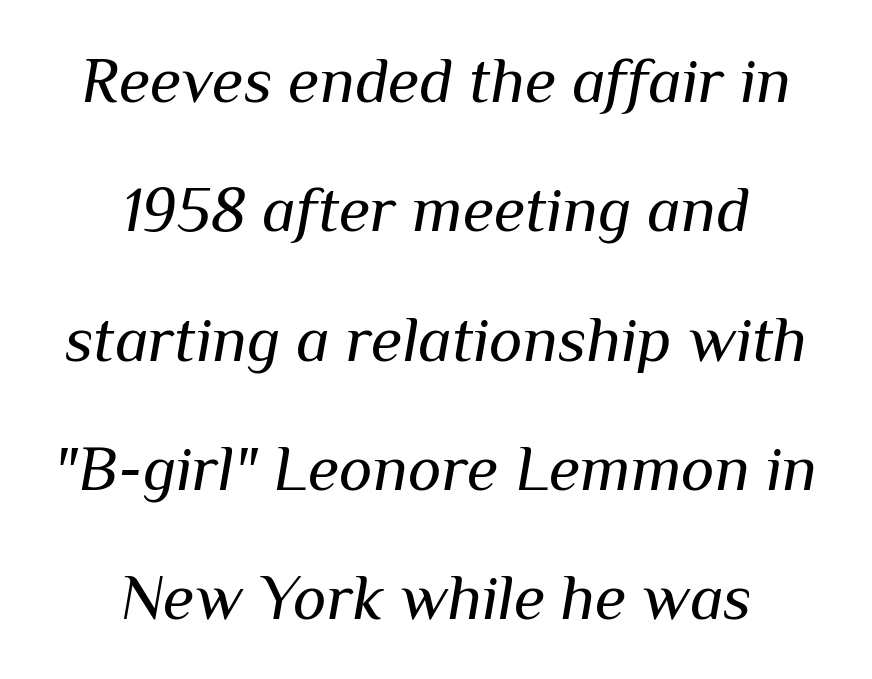
This is not heavy type; no bold has been used. The passage shown is typed in a proportional face where columns would drift. Notice how the passage keeps no hard edge, just a central spine. Observe the ordinary spacing: letters are neighbours, not strangers.
